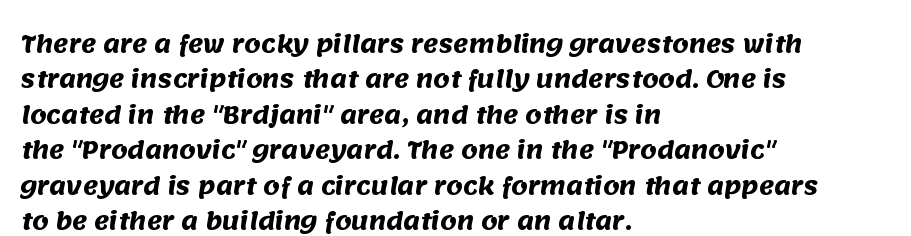
Q: Is the text bold? A: Yes.
Q: Is the text underlined? A: No.
Q: How is the paragraph aligned? A: Left-aligned.
Q: Is the spacing between letters normal or unusually wide? A: Normal.
Q: Is the spacing between lines tight, normal or loose? A: Normal.
